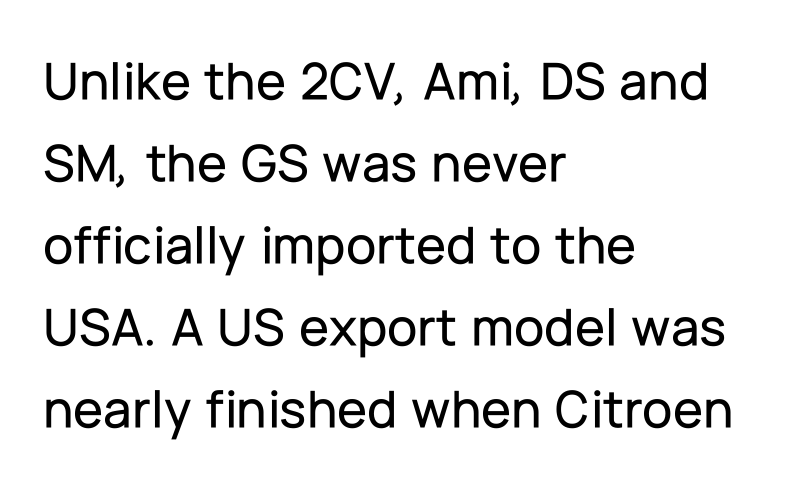
Q: Is the text italic (slanted)? A: No, it is upright.
Q: Is the typeface a serif or a sans-serif typeface? A: Sans-serif.
Q: Is the text underlined? A: No.
Q: How is the paragraph aligned? A: Left-aligned.
Q: Is the spacing between letters normal or unusually wide? A: Normal.
Q: Is the spacing between lines tight, normal or loose? A: Normal.
Q: Width (condensed, normal, or wide)? A: Normal.
Q: Stroke contrast? A: Low.
Q: x-height? A: Medium.
Q: Monospaced? A: No.
